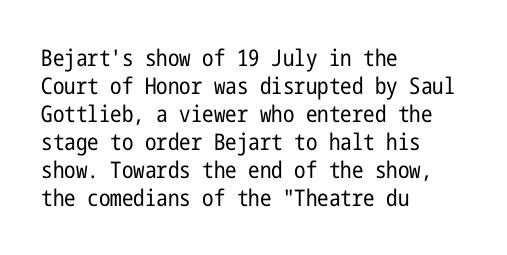
{"italic": "no", "bold": "no", "underline": "no", "align": "left", "line_spacing_ratio": 1.22, "letter_spacing": "normal", "letter_spacing_em": 0.0, "glyph_px": 23}
